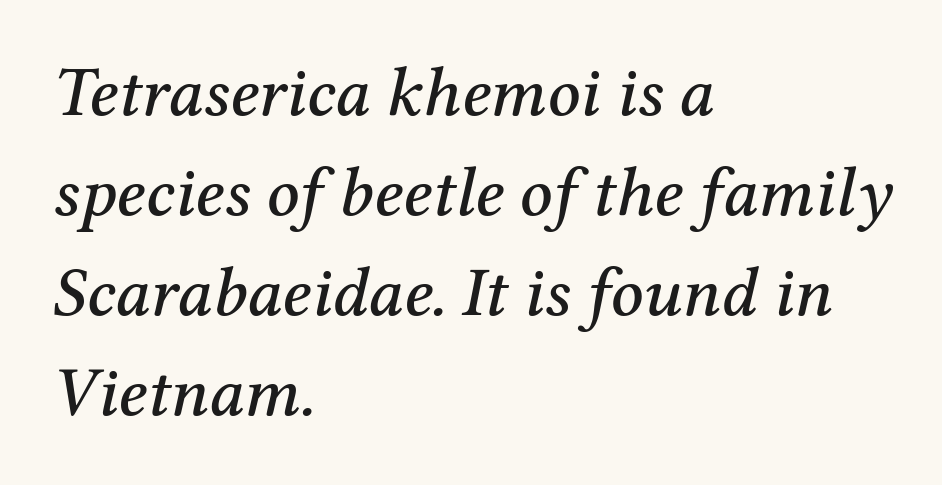
{"serif": "yes", "italic": "yes", "lean": "right", "slant_degrees": 12, "width": "normal", "stroke_contrast": "medium", "x_height": "medium", "monospaced": "no", "underline": "no", "align": "left", "line_spacing": "normal", "line_spacing_ratio": 1.41, "letter_spacing": "normal", "letter_spacing_em": 0.0, "glyph_px": 71}
